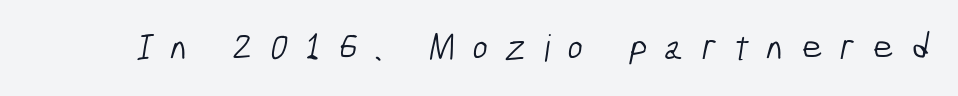
Q: Is the text bold? A: No.
Q: Is the typeface a serif or a sans-serif typeface? A: Sans-serif.
Q: Is the text underlined? A: No.
Q: Is the spacing between letters normal or unusually wide? A: Unusually wide.
Q: Width (condensed, normal, or wide)? A: Condensed.
Q: Stroke contrast? A: Low.
Q: x-height? A: Medium.
Q: Monospaced? A: No.
